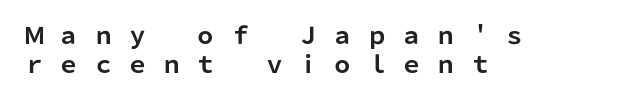
The image shows 23 px bold type, upright; set left-aligned, normal line spacing (1.26x), unusually wide letter spacing (+0.49 em), not underlined.
